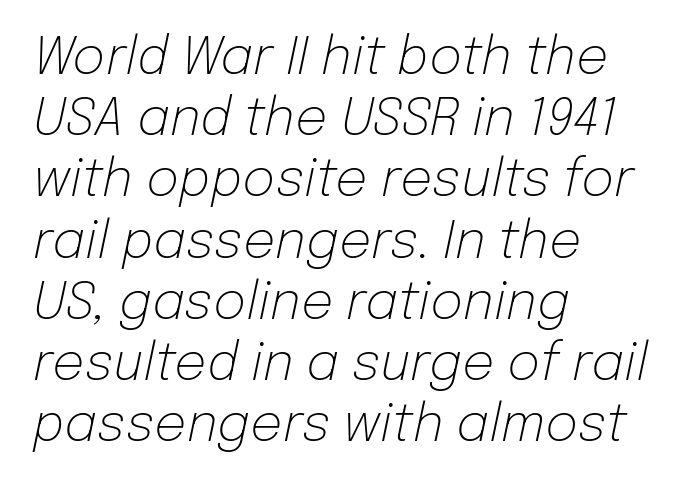
Q: Is the text bold? A: No.
Q: Is the text italic (slanted)? A: Yes, it leans right by about 12 degrees.
Q: Is the text underlined? A: No.
Q: How is the paragraph aligned? A: Left-aligned.
Q: Is the spacing between letters normal or unusually wide? A: Normal.
Q: Width (condensed, normal, or wide)? A: Normal.
Q: Stroke contrast? A: Low.
Q: x-height? A: Medium.
Q: Monospaced? A: No.
